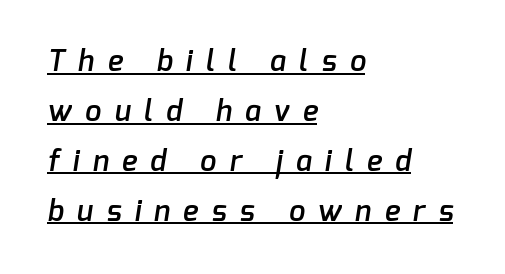
The image shows 29 px semibold sans-serif type; set left-aligned, line spacing 1.72x, unusually wide letter spacing (+0.46 em), underlined; low stroke contrast and a medium x-height.
